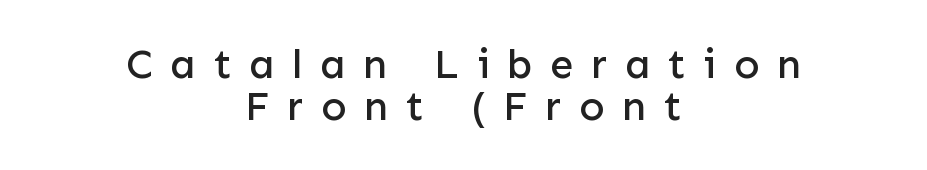
Q: Is the text italic (slanted)? A: No, it is upright.
Q: Is the typeface a serif or a sans-serif typeface? A: Sans-serif.
Q: Is the text underlined? A: No.
Q: How is the paragraph aligned? A: Centered.
Q: Is the spacing between letters normal or unusually wide? A: Unusually wide.
Q: Is the spacing between lines tight, normal or loose? A: Tight.
Q: Width (condensed, normal, or wide)? A: Normal.
Q: Stroke contrast? A: Low.
Q: x-height? A: Medium.
Q: Monospaced? A: No.
